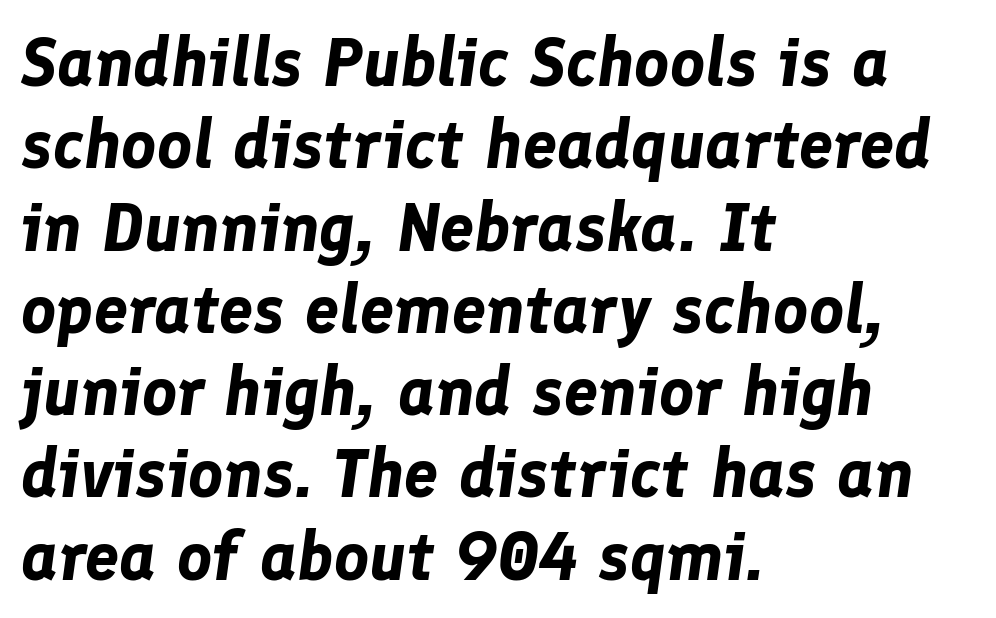
Q: Is the text bold? A: Yes.
Q: Is the text italic (slanted)? A: Yes, it leans right by about 8 degrees.
Q: Is the text underlined? A: No.
Q: How is the paragraph aligned? A: Left-aligned.
Q: Is the spacing between letters normal or unusually wide? A: Normal.
Q: Width (condensed, normal, or wide)? A: Normal.
Q: Stroke contrast? A: Low.
Q: x-height? A: Medium.
Q: Monospaced? A: No.
